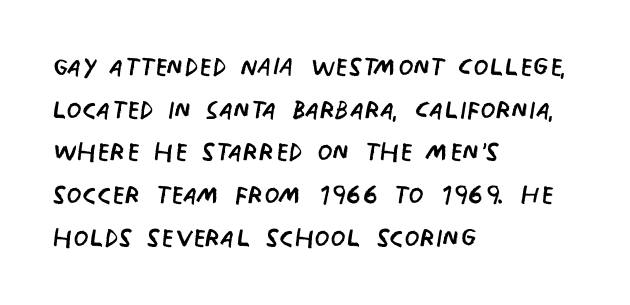
Clear beneath every line of the passage. Is the type heavy? It reads as light-to-regular instead. Type style note: lacks serifs. The passage is arranged the way most books set body copy — flush left. A typesetter would call this proportional, since set widths differ per character.
